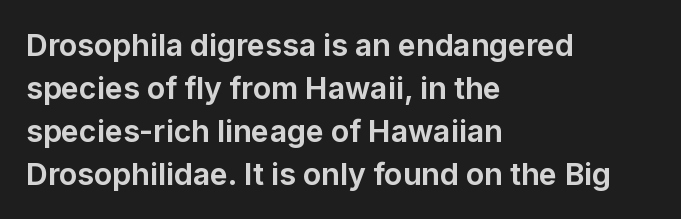
{"serif": "no", "italic": "no", "bold": "yes", "weight": "bold", "width": "normal", "stroke_contrast": "low", "x_height": "medium", "monospaced": "no", "underline": "no", "align": "left", "line_spacing": "normal", "line_spacing_ratio": 1.43, "letter_spacing": "normal", "letter_spacing_em": 0.0, "glyph_px": 30}
